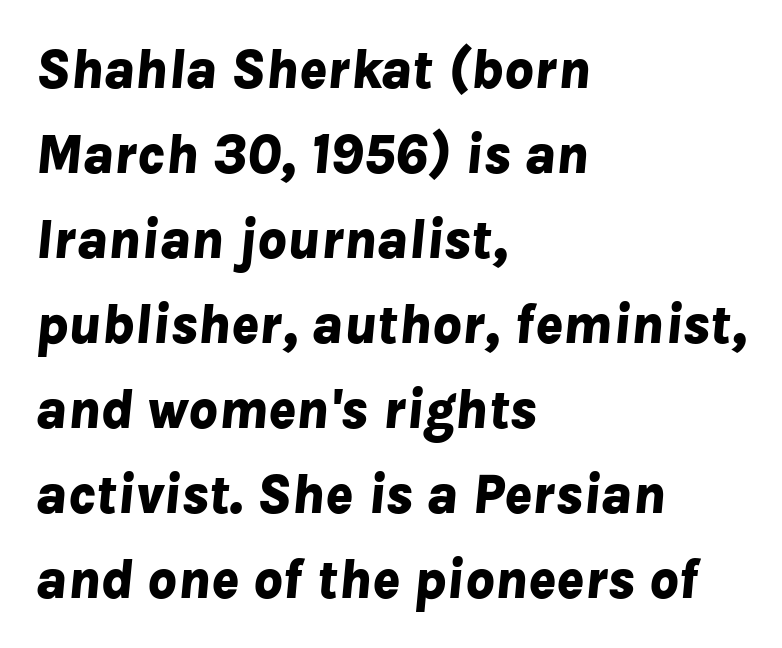
Q: Is the text bold? A: Yes.
Q: Is the text italic (slanted)? A: Yes, it leans right by about 8 degrees.
Q: Is the text underlined? A: No.
Q: How is the paragraph aligned? A: Left-aligned.
Q: Is the spacing between letters normal or unusually wide? A: Normal.
Q: Is the spacing between lines tight, normal or loose? A: Normal.
Q: Width (condensed, normal, or wide)? A: Normal.
Q: Stroke contrast? A: Low.
Q: x-height? A: Medium.
Q: Monospaced? A: No.
